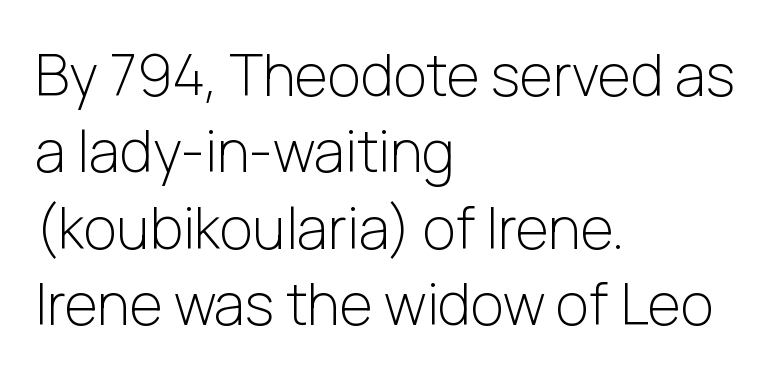
The image shows 57 px light sans-serif type, upright; set left-aligned, normal line spacing (1.34x), normal letter spacing, not underlined; low stroke contrast and a medium x-height.
